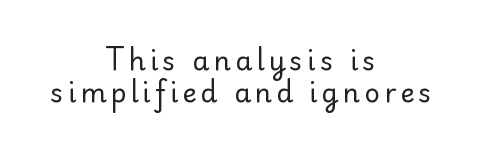
Q: Is the text bold? A: No.
Q: Is the text italic (slanted)? A: No, it is upright.
Q: Is the text underlined? A: No.
Q: How is the paragraph aligned? A: Centered.
